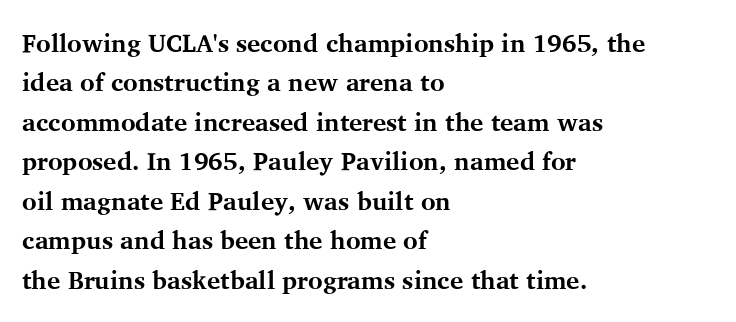
Evenly set lines give the paragraph a standard silhouette. Glance below the letters and you will spot only blank space. Typeset ragged right — the left edge is the straight one. This sample uses plain, unmodified letter spacing. Style check: upright. I'd describe the lettering as bold — thick and assertive.
